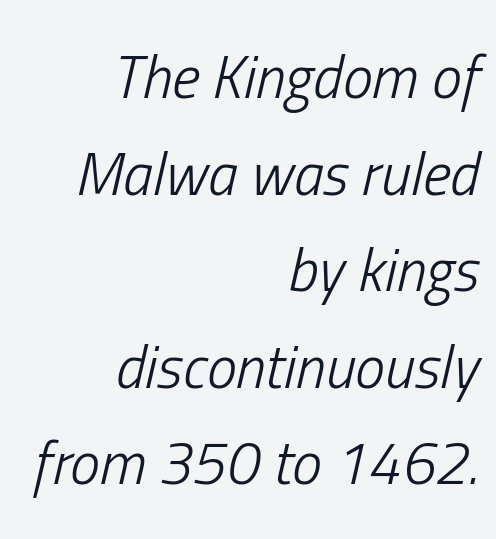
Q: Is the text bold? A: No.
Q: Is the text italic (slanted)? A: Yes, it leans right by about 13 degrees.
Q: Is the text underlined? A: No.
Q: How is the paragraph aligned? A: Right-aligned.
Q: Is the spacing between letters normal or unusually wide? A: Normal.
Q: Is the spacing between lines tight, normal or loose? A: Normal.
Q: Width (condensed, normal, or wide)? A: Condensed.
Q: Stroke contrast? A: Low.
Q: x-height? A: Medium.
Q: Monospaced? A: No.
